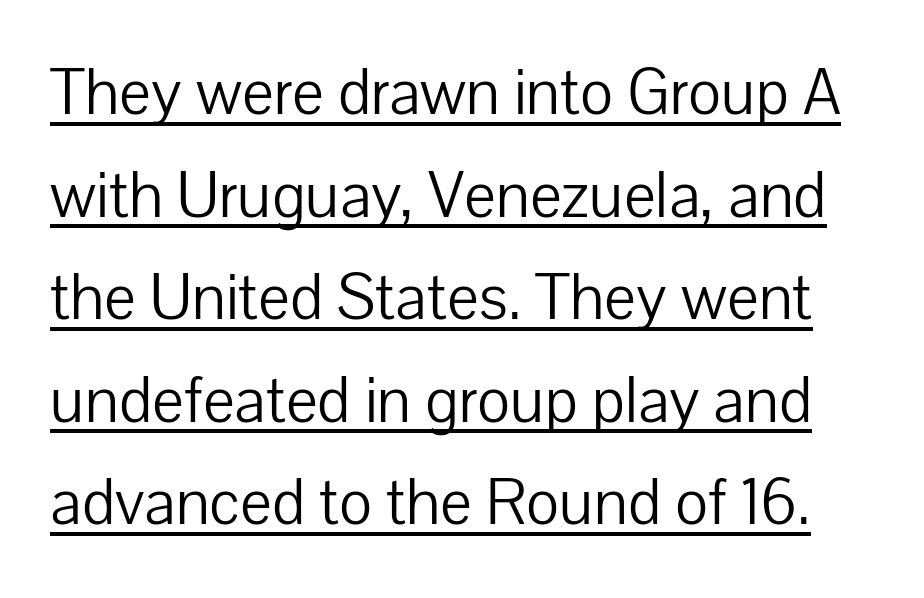
Is this a sans? Yes — the strokes have no serifs. This is underlined copy, the kind a proofreader might mark for attention. The face looks like a standard text weight, possibly lighter. What stands out about the letter spacing? Nothing — it is the standard amount. Ordinary non-slanted type is in use. How would I describe the line gaps? Plain and ordinary.
